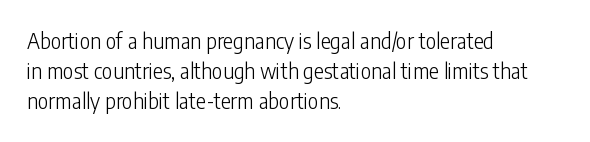
The image shows 21 px text type, upright; set left-aligned, normal line spacing (1.44x), normal letter spacing, not underlined.
